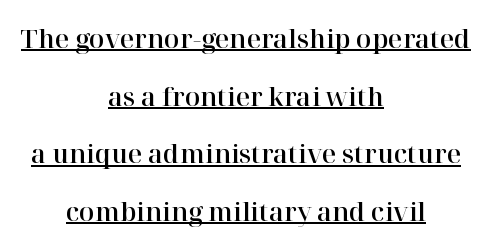
The image shows 25 px text type, upright; set centered, loose line spacing (2.31x), normal letter spacing, underlined.
